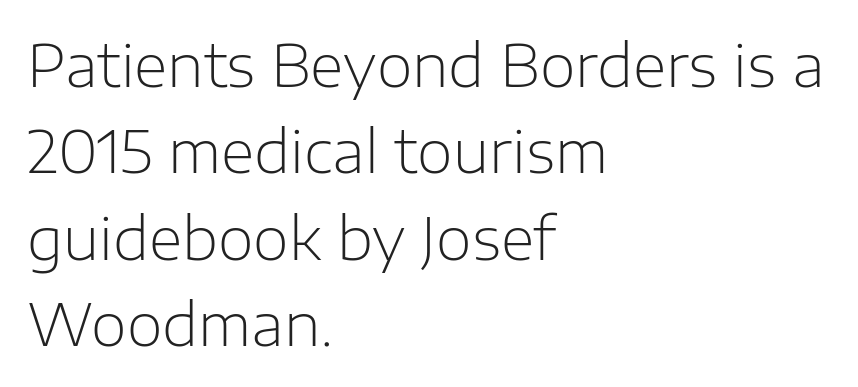
Q: Is the text bold? A: No.
Q: Is the text italic (slanted)? A: No, it is upright.
Q: Is the typeface a serif or a sans-serif typeface? A: Sans-serif.
Q: Is the text underlined? A: No.
Q: How is the paragraph aligned? A: Left-aligned.
Q: Is the spacing between letters normal or unusually wide? A: Normal.
Q: Is the spacing between lines tight, normal or loose? A: Normal.
Q: Width (condensed, normal, or wide)? A: Normal.
Q: Stroke contrast? A: Low.
Q: x-height? A: Medium.
Q: Monospaced? A: No.
